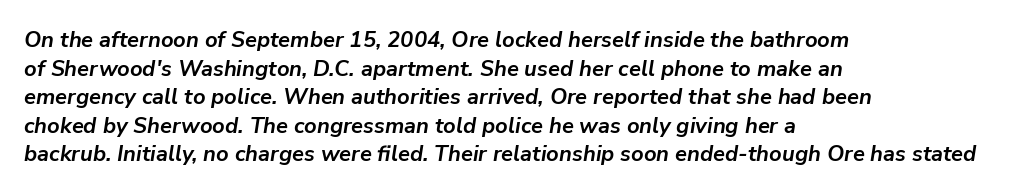
Q: Is the text bold? A: Yes.
Q: Is the text italic (slanted)? A: Yes, it leans right by about 9 degrees.
Q: Is the text underlined? A: No.
Q: How is the paragraph aligned? A: Left-aligned.
Q: Is the spacing between letters normal or unusually wide? A: Normal.
Q: Is the spacing between lines tight, normal or loose? A: Normal.
